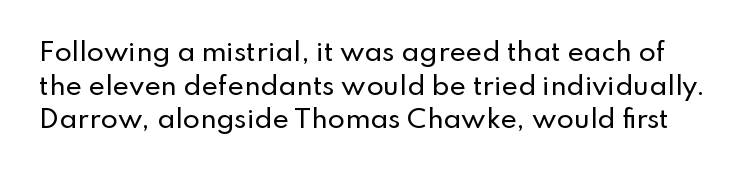
This block has exactly the height ordinary leading produces. The tracking reads as untouched default to a designer's eye. This rendering features lettering with no underline. Ordinary non-slanted type is in use.
